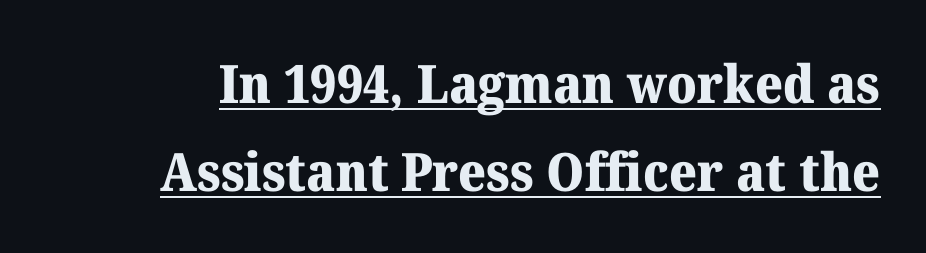
Q: Is the text bold? A: Yes.
Q: Is the text italic (slanted)? A: No, it is upright.
Q: Is the typeface a serif or a sans-serif typeface? A: Serif.
Q: Is the text underlined? A: Yes.
Q: Is the spacing between letters normal or unusually wide? A: Normal.
Q: Is the spacing between lines tight, normal or loose? A: Normal.
Q: Width (condensed, normal, or wide)? A: Normal.
Q: Stroke contrast? A: Medium.
Q: x-height? A: Medium.
Q: Monospaced? A: No.
